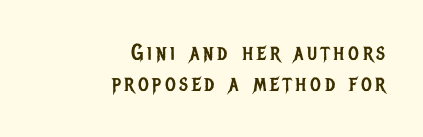
Any mark beneath the type? The region is blank. The face looks like a standard text weight, possibly lighter. Evenly set lines give the paragraph a standard silhouette. Where is the straight margin? On the right. This is roman type, the default non-slanted kind.
